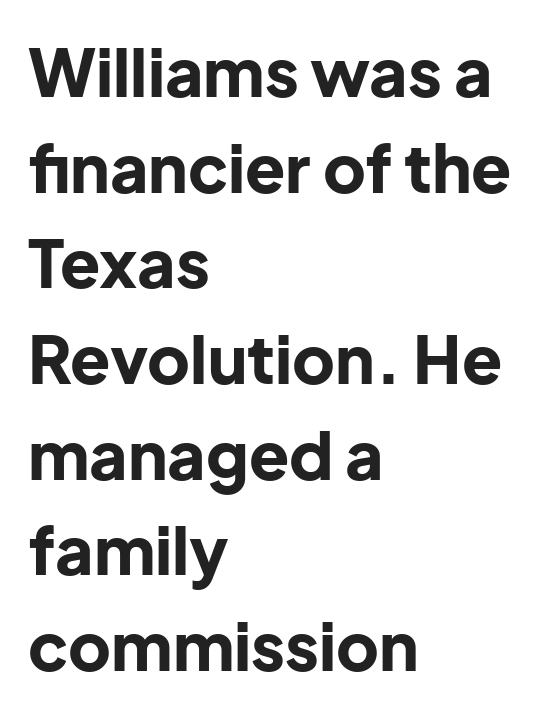
{"serif": "no", "italic": "no", "bold": "yes", "weight": "bold", "width": "normal", "stroke_contrast": "low", "x_height": "medium", "monospaced": "no", "underline": "no", "align": "left", "line_spacing": "normal", "line_spacing_ratio": 1.45, "letter_spacing": "normal", "letter_spacing_em": 0.0, "glyph_px": 66}
